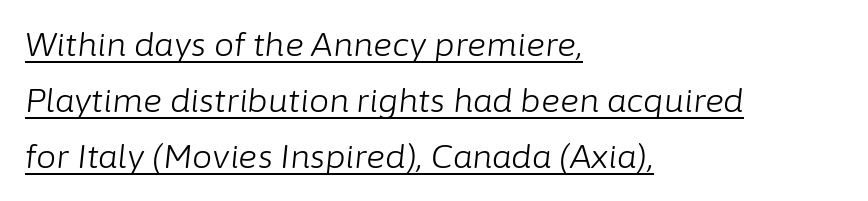
Q: Is the text bold? A: No.
Q: Is the text italic (slanted)? A: Yes, it leans right by about 6 degrees.
Q: Is the text underlined? A: Yes.
Q: How is the paragraph aligned? A: Left-aligned.
Q: Is the spacing between letters normal or unusually wide? A: Normal.
Q: Width (condensed, normal, or wide)? A: Normal.
Q: Stroke contrast? A: Low.
Q: x-height? A: Medium.
Q: Monospaced? A: No.
